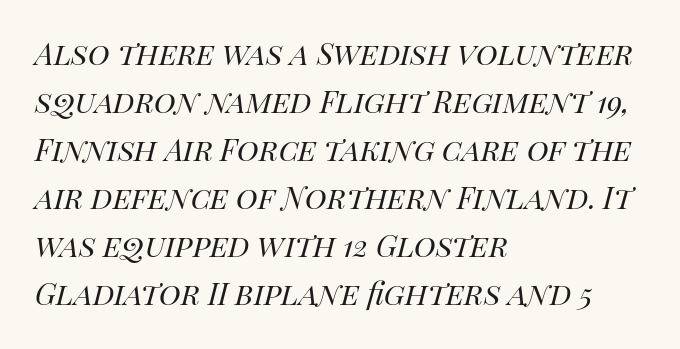
The image shows 37 px regular-weight type, italic (leaning right); set left-aligned, normal line spacing (1.3x), normal letter spacing, not underlined; high stroke contrast and a large x-height.
